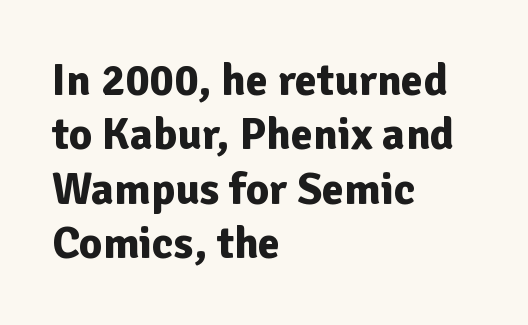
{"serif": "no", "italic": "no", "bold": "yes", "weight": "bold", "width": "normal", "stroke_contrast": "low", "x_height": "medium", "monospaced": "no", "underline": "no", "align": "left", "line_spacing_ratio": 1.21, "letter_spacing": "normal", "letter_spacing_em": 0.0, "glyph_px": 45}
